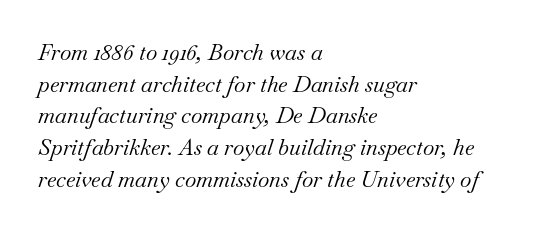
The image shows 22 px text type, italic (leaning right); set left-aligned, normal line spacing (1.44x), normal letter spacing, not underlined.
